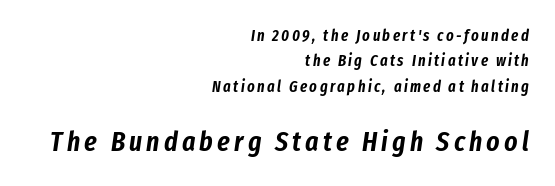
{"italic": "yes", "lean": "right", "slant_degrees": 8, "width": "condensed", "stroke_contrast": "low", "x_height": "medium", "monospaced": "no", "underline": "no", "align": "right", "line_spacing": "normal", "line_spacing_ratio": 1.58, "larger_block": "second", "size_ratio": 1.75, "glyph_px": 28}
